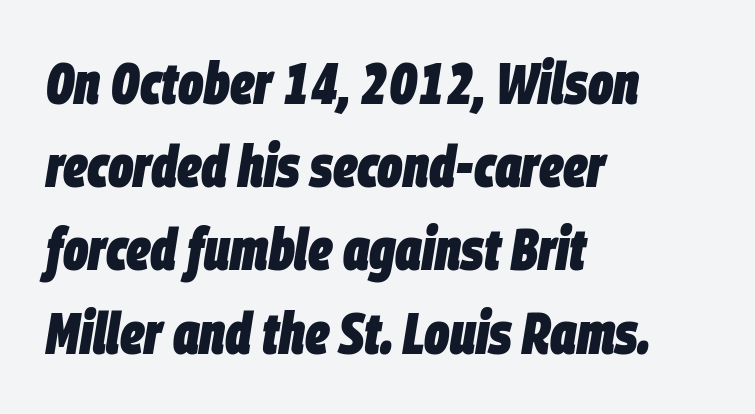
{"italic": "yes", "lean": "right", "slant_degrees": 9, "bold": "yes", "weight": "heavy", "width": "condensed", "stroke_contrast": "low", "x_height": "large", "monospaced": "no", "underline": "no", "align": "left", "line_spacing": "normal", "line_spacing_ratio": 1.41, "letter_spacing": "normal", "letter_spacing_em": 0.0, "glyph_px": 59}
